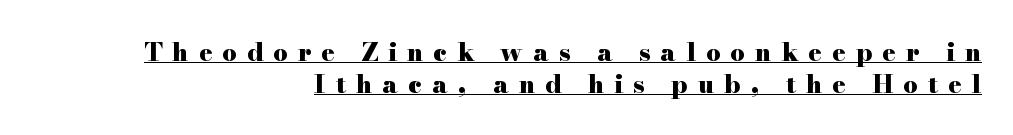
{"italic": "no", "bold": "yes", "underline": "yes", "align": "right", "line_spacing": "normal", "line_spacing_ratio": 1.28, "letter_spacing": "wide", "letter_spacing_em": 0.4, "glyph_px": 25}
